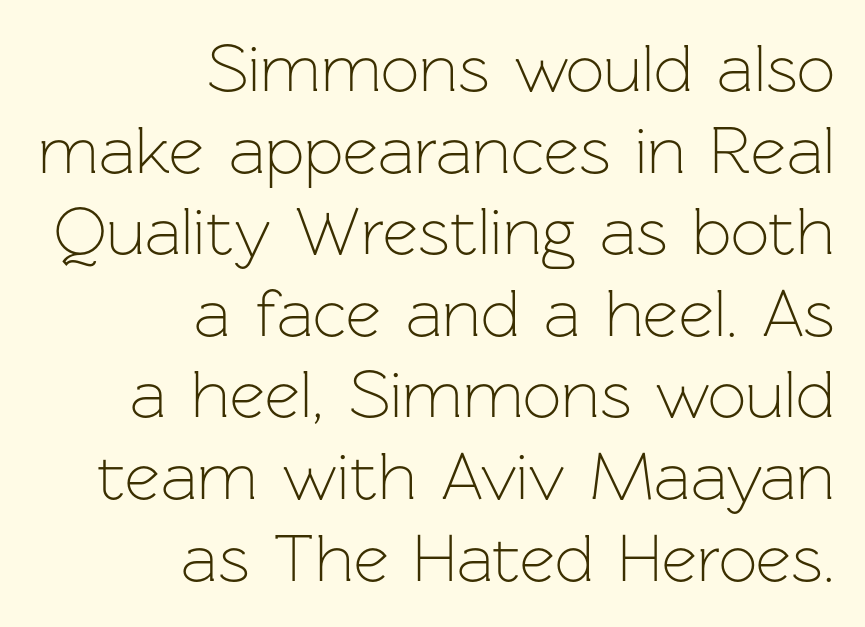
{"serif": "no", "italic": "no", "bold": "no", "weight": "light", "width": "normal", "stroke_contrast": "low", "x_height": "medium", "monospaced": "no", "underline": "no", "align": "right", "line_spacing_ratio": 1.2, "letter_spacing": "normal", "letter_spacing_em": 0.0, "glyph_px": 68}
